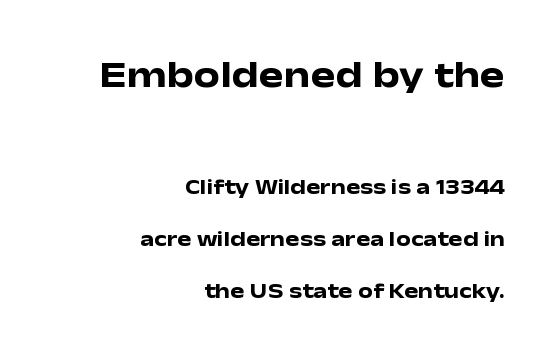
You can tell it's not italic because the verticals are truly vertical. A flush-right, rag-left setting is used for this passage. The characters display no serif detailing; their extremities are plain. The space between consecutive lines is lavish.
